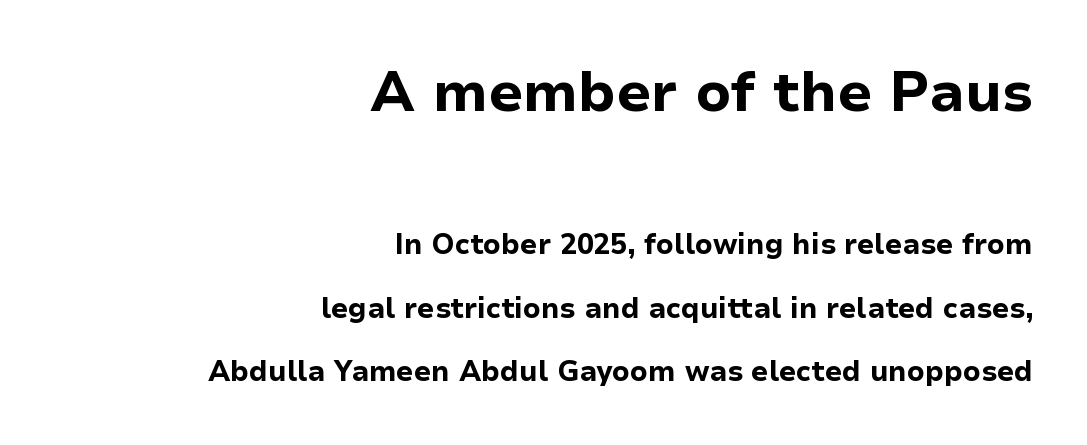
Varying glyph widths throughout — classic text-font behaviour. Typesetter's note — upper block bumped up in size, lower block left smaller. The vertical gap from one line to the next is large. The foot of each line stays bare and open.
